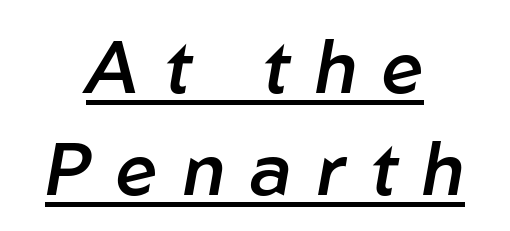
{"italic": "yes", "lean": "right", "slant_degrees": 10, "bold": "semi", "weight": "semibold", "width": "normal", "stroke_contrast": "low", "x_height": "medium", "monospaced": "no", "underline": "yes", "align": "center", "line_spacing": "normal", "line_spacing_ratio": 1.38, "letter_spacing": "wide", "letter_spacing_em": 0.34, "glyph_px": 74}
